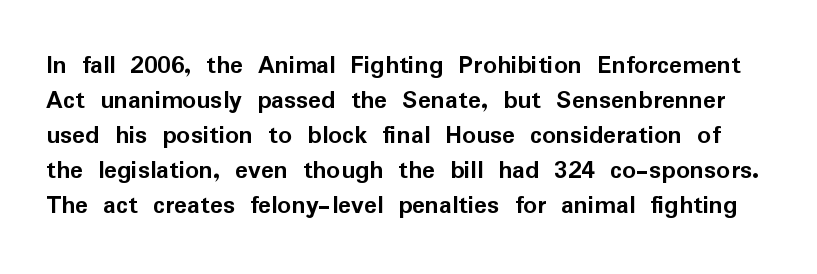
The image shows 27 px bold type, upright; set normal line spacing (1.3x), normal letter spacing, not underlined.
